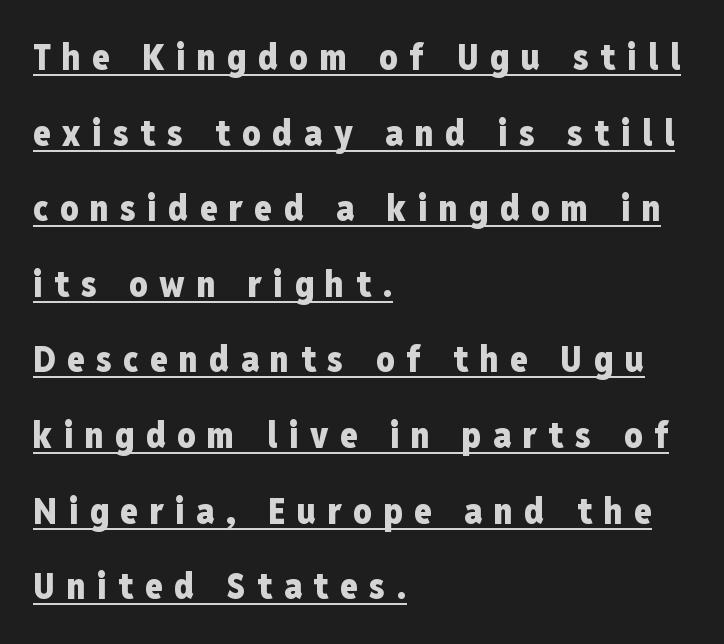
Descenders here cross a horizontal rule under the line. This is the regular roman posture of the typeface. Vertically, the passage feels expansive, rows floating well apart. Varying glyph widths throughout — classic text-font behaviour. If you drew a ruler down the left edge, every line would touch it. This sample uses expanded letter spacing, leaving extra air between glyphs.
